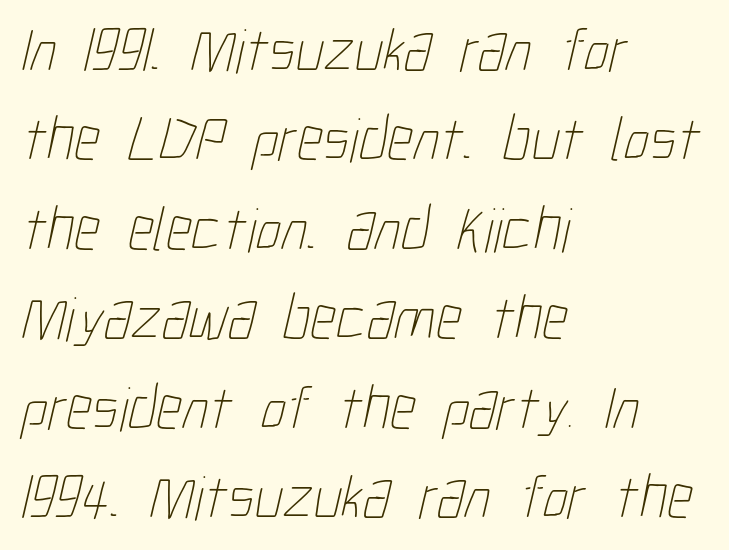
{"bold": "no", "weight": "thin", "width": "condensed", "stroke_contrast": "low", "x_height": "medium", "monospaced": "no", "underline": "no", "align": "left", "line_spacing": "normal", "line_spacing_ratio": 1.42, "letter_spacing": "normal", "letter_spacing_em": 0.0, "glyph_px": 63}
